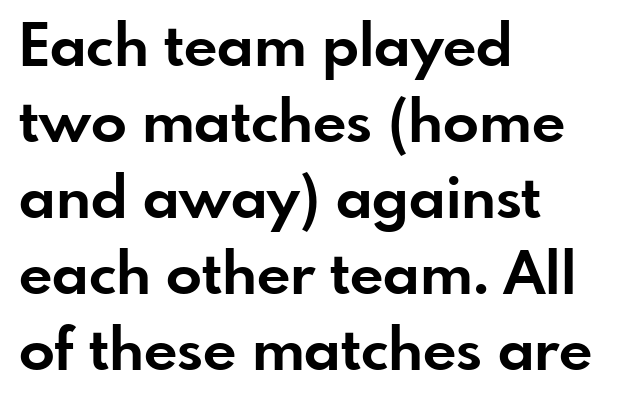
{"serif": "no", "italic": "no", "bold": "yes", "weight": "bold", "width": "normal", "stroke_contrast": "low", "x_height": "small", "monospaced": "no", "underline": "no", "align": "left", "line_spacing": "normal", "line_spacing_ratio": 1.29, "letter_spacing": "normal", "letter_spacing_em": 0.0, "glyph_px": 59}
